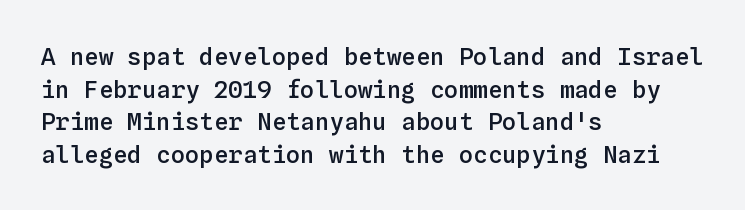
One glance says typical: line gaps are just what's usual. Tracking value appears to be zero — textbook default spacing. Tall strokes in this sample are plumb rather than angled. Firm but not heavy-handed strokes: this text is semibold.
